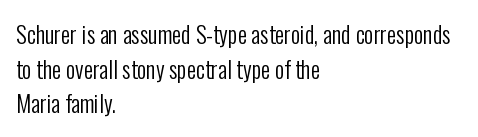
{"italic": "no", "bold": "no", "underline": "no", "align": "left", "line_spacing": "normal", "line_spacing_ratio": 1.51, "letter_spacing": "normal", "letter_spacing_em": 0.0, "glyph_px": 23}
